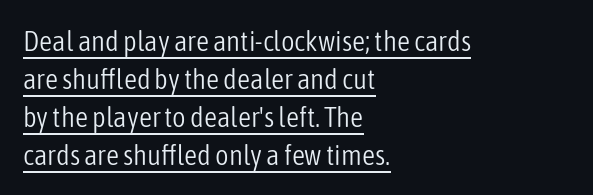
Heft: none added — not bold. The horizontal fit of the characters is conventional and even. The words here are underlined. Line spacing here is normal.
